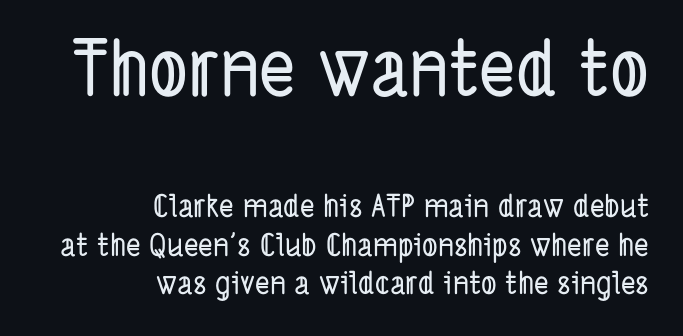
Vertical spacing — default. Caption: multi-line text, flush right, ragged left. Quick note: underline off. This is sans-serif lettering, the kind often seen on screens and signage.
